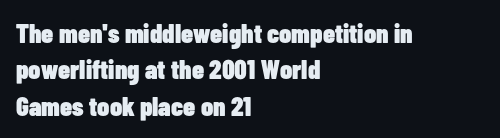
The lettering stays uniformly vertical, giving the passage a roman look. Letters rest on an invisible, unmarked baseline. This block has exactly the height ordinary leading produces. Spacing between characters is what you'd get straight out of the box. Notice how thick the strokes are: this is what a full bold looks like.
